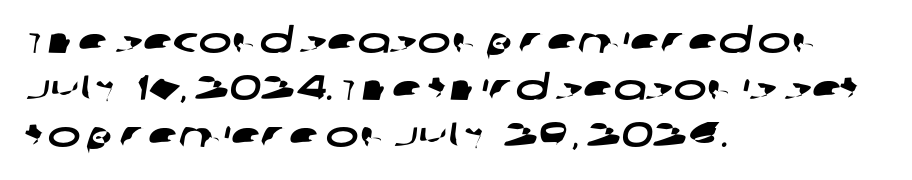
The image shows 35 px wide sans-serif type; set left-aligned, normal line spacing (1.34x), normal letter spacing, not underlined; low stroke contrast and a large x-height.
